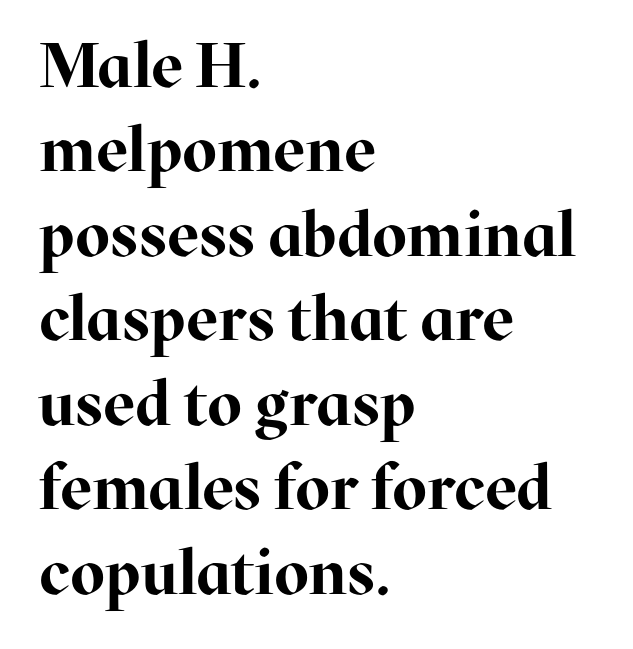
Q: Is the text bold? A: Yes.
Q: Is the text italic (slanted)? A: No, it is upright.
Q: Is the typeface a serif or a sans-serif typeface? A: Serif.
Q: Is the text underlined? A: No.
Q: How is the paragraph aligned? A: Left-aligned.
Q: Is the spacing between letters normal or unusually wide? A: Normal.
Q: Is the spacing between lines tight, normal or loose? A: Normal.
Q: Width (condensed, normal, or wide)? A: Normal.
Q: Stroke contrast? A: High.
Q: x-height? A: Medium.
Q: Monospaced? A: No.
